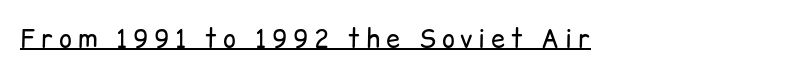
How are the letters spaced? Widely, with obvious added tracking. On a weight scale, this lands at 450 or below. Does the copy run flush right? No — it runs flush left. The glyphs are accompanied by a horizontal stroke just below them. Do the letters lean? They stand straight.
